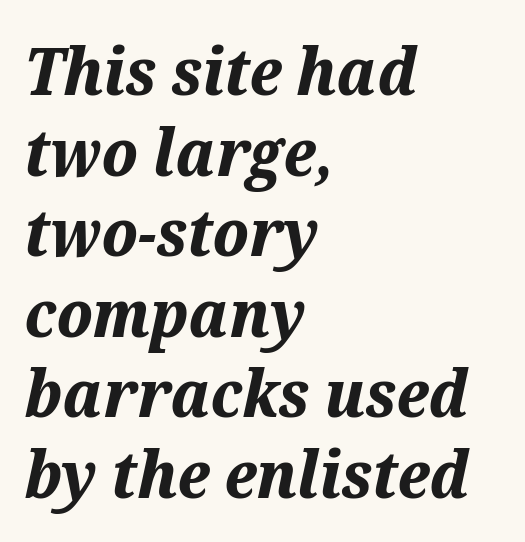
{"italic": "yes", "lean": "right", "slant_degrees": 12, "bold": "yes", "weight": "bold", "width": "normal", "stroke_contrast": "medium", "x_height": "medium", "monospaced": "no", "underline": "no", "align": "left", "line_spacing_ratio": 1.22, "letter_spacing": "normal", "letter_spacing_em": 0.0, "glyph_px": 66}
